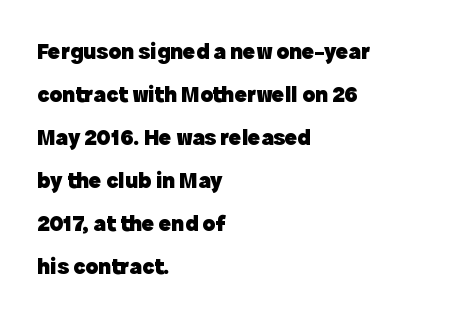
Stroke thickness is high; the sample reads as a true bold. Short note: letters normally spaced. One-word summary of the alignment: left. No italicization has been applied; the sample stays upright. The specimen omits any rule beneath the text block's lines.
